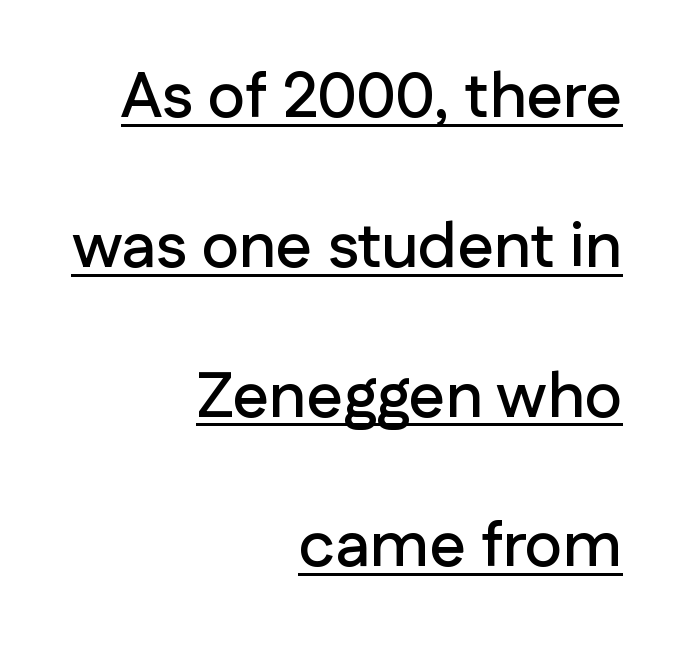
{"serif": "no", "italic": "no", "width": "normal", "stroke_contrast": "low", "x_height": "medium", "monospaced": "no", "underline": "yes", "align": "right", "line_spacing": "loose", "line_spacing_ratio": 2.34, "letter_spacing": "normal", "letter_spacing_em": 0.0, "glyph_px": 64}
